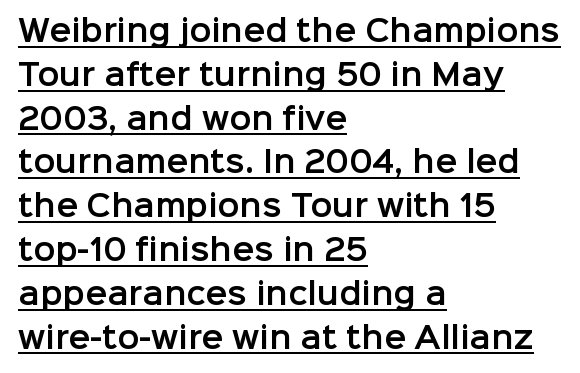
{"serif": "no", "italic": "no", "width": "normal", "stroke_contrast": "low", "x_height": "medium", "monospaced": "no", "underline": "yes", "align": "left", "line_spacing": "normal", "line_spacing_ratio": 1.51, "letter_spacing": "normal", "letter_spacing_em": 0.0, "glyph_px": 29}
